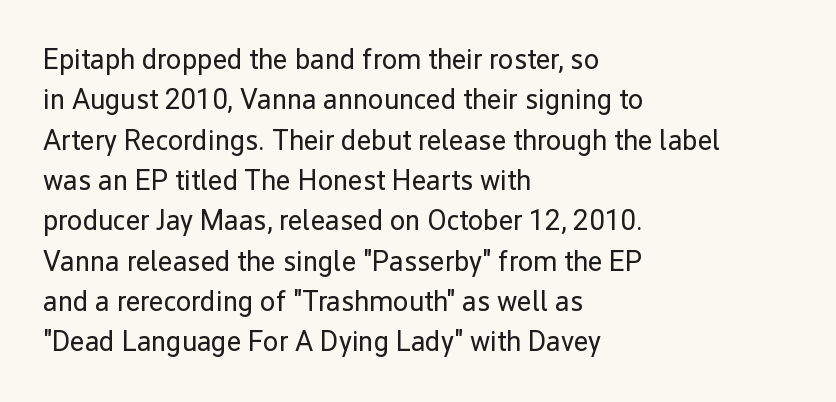
This sample is left-justified, so line endings fall wherever the words run out. Tracking value appears to be zero — textbook default spacing. Serifs: no, the terminals of the letterforms are clean. A light-to-regular cut is what we see here. The letters advance in unequal steps, a hallmark of proportional type.
